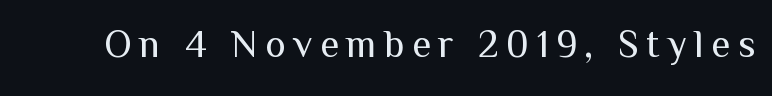
Serif or sans? Sans — the stroke terminals are bare. The face used here is proportionally spaced, like ordinary book or web type. The font is comparable to plain body text, perhaps lighter. Quick note: not italic, upright.
